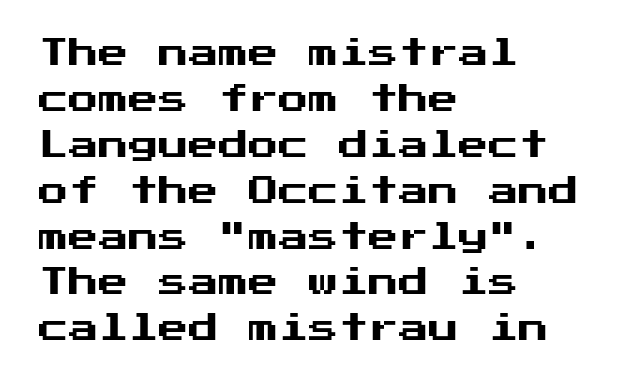
{"serif": "no", "italic": "no", "width": "normal", "stroke_contrast": "medium", "x_height": "medium", "underline": "no", "align": "left", "line_spacing": "normal", "line_spacing_ratio": 1.53, "letter_spacing": "normal", "letter_spacing_em": 0.0, "glyph_px": 30}
